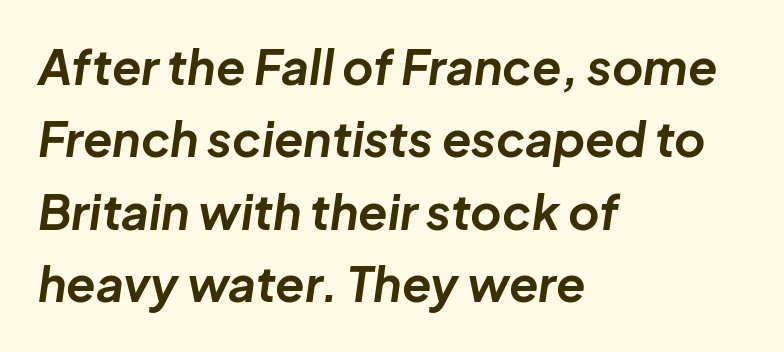
This is oblique type, the kind used for emphasis or titles. Pretty heavy lettering here — definitely bold. These lines are rendered in a variable-pitch font. Every row of glyphs begins at an identical x-position on the left. Rows of type keep a routine distance in the vertical direction.
